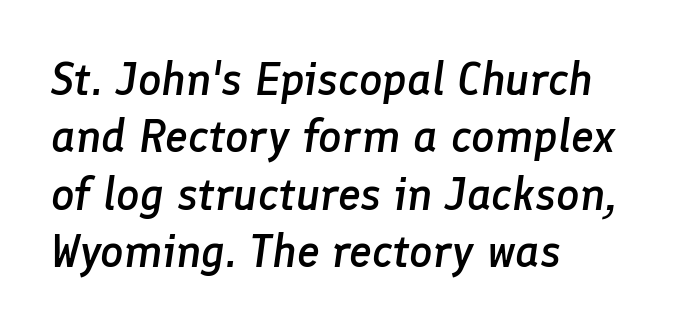
Q: Is the text bold? A: Semi-bold.
Q: Is the text italic (slanted)? A: Yes, it leans right by about 8 degrees.
Q: Is the text underlined? A: No.
Q: How is the paragraph aligned? A: Left-aligned.
Q: Is the spacing between letters normal or unusually wide? A: Normal.
Q: Is the spacing between lines tight, normal or loose? A: Normal.
Q: Width (condensed, normal, or wide)? A: Normal.
Q: Stroke contrast? A: Low.
Q: x-height? A: Medium.
Q: Monospaced? A: No.
